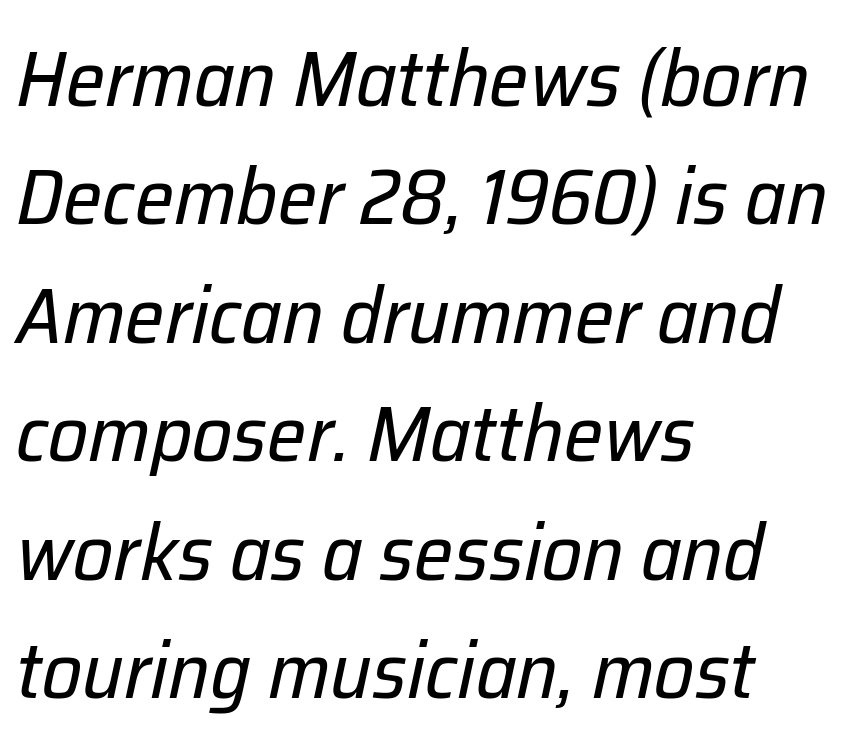
The image shows 79 px regular-weight type, italic (leaning right); set left-aligned, normal line spacing (1.5x), normal letter spacing, not underlined; low stroke contrast and a medium x-height.
